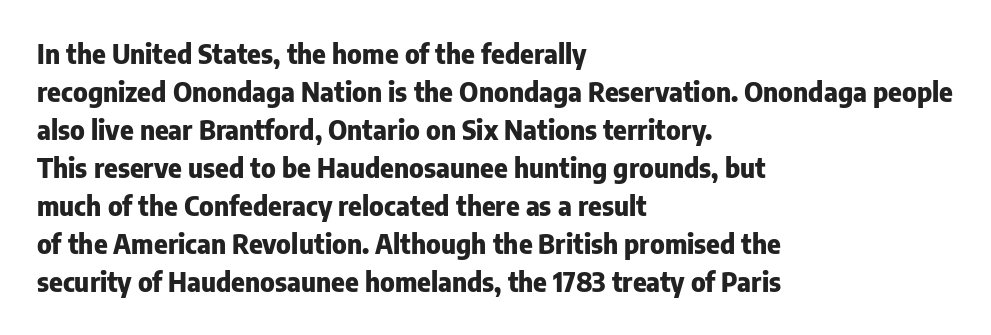
The image shows 26 px bold type, upright; set left-aligned, normal line spacing (1.46x), normal letter spacing, not underlined.
